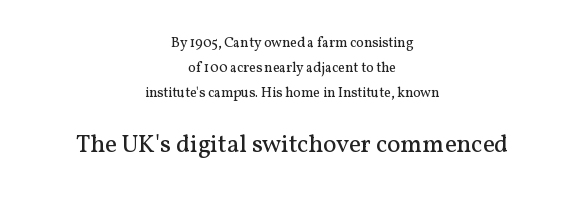
Q: Is the text bold? A: No.
Q: Is the text italic (slanted)? A: No, it is upright.
Q: Is the text underlined? A: No.
Q: How is the paragraph aligned? A: Centered.
Q: Is the spacing between letters normal or unusually wide? A: Normal.
Q: Which block of text is set in a larger size, the first (top) or the second (bottom)? A: The second (bottom) one.
